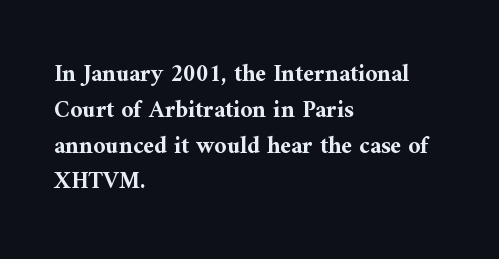
Q: Is the text bold? A: Yes.
Q: Is the text italic (slanted)? A: No, it is upright.
Q: Is the text underlined? A: No.
Q: How is the paragraph aligned? A: Left-aligned.
Q: Is the spacing between letters normal or unusually wide? A: Normal.
Q: Is the spacing between lines tight, normal or loose? A: Normal.
